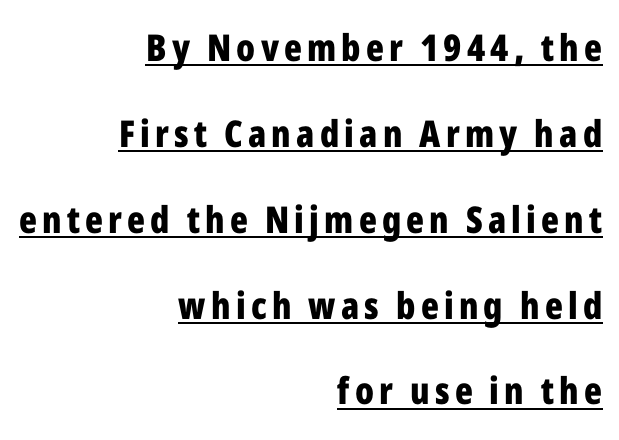
A baseline rule has been typeset under these characters. Airy leading. Stroke terminals: plain, sans-serif. You could not count columns in this text — the font is proportionally spaced. The compositor pushed each line to the right boundary. Weight: bold.
